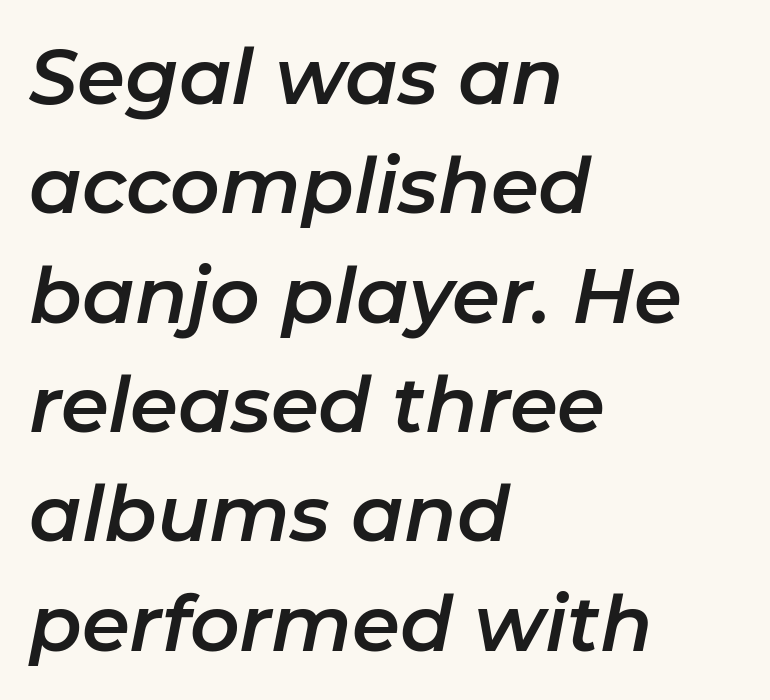
The image shows 77 px text type, italic (leaning right); set left-aligned, normal line spacing (1.42x), normal letter spacing, not underlined; low stroke contrast and a medium x-height.
